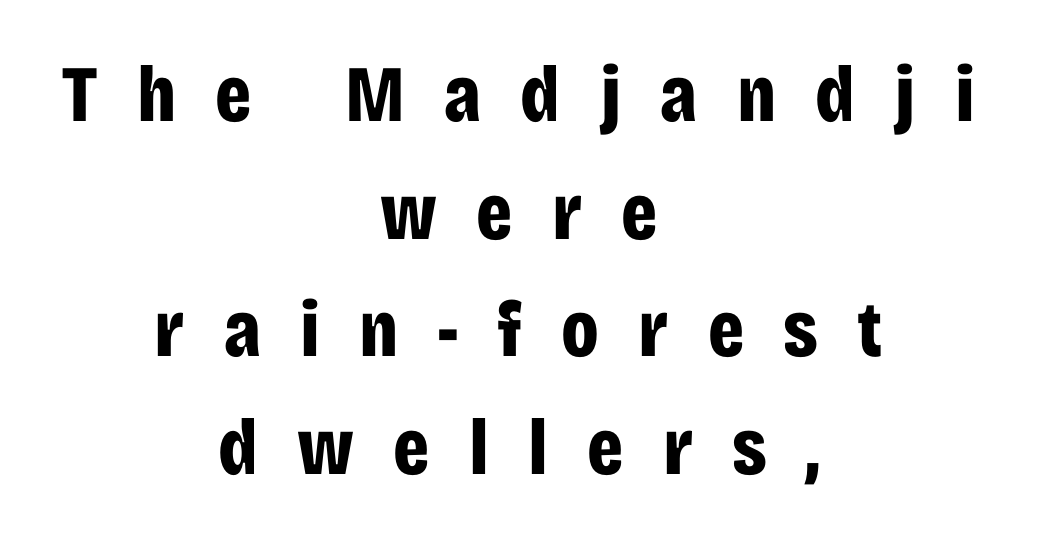
Q: Is the text bold? A: Yes.
Q: Is the text italic (slanted)? A: No, it is upright.
Q: Is the typeface a serif or a sans-serif typeface? A: Sans-serif.
Q: Is the text underlined? A: No.
Q: How is the paragraph aligned? A: Centered.
Q: Is the spacing between letters normal or unusually wide? A: Unusually wide.
Q: Is the spacing between lines tight, normal or loose? A: Normal.
Q: Width (condensed, normal, or wide)? A: Condensed.
Q: Stroke contrast? A: Low.
Q: x-height? A: Large.
Q: Monospaced? A: No.
